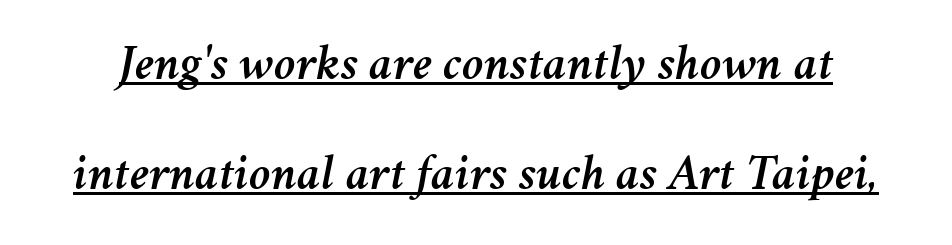
{"italic": "yes", "lean": "right", "slant_degrees": 11, "width": "normal", "stroke_contrast": "medium", "x_height": "medium", "monospaced": "no", "underline": "yes", "line_spacing": "loose", "line_spacing_ratio": 2.2, "letter_spacing": "normal", "letter_spacing_em": 0.0, "glyph_px": 50}
